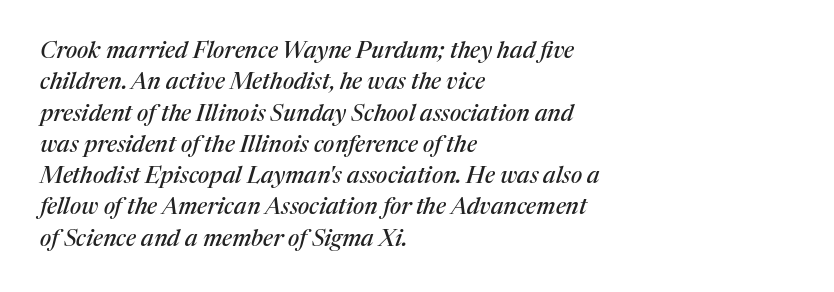
Q: Is the text italic (slanted)? A: Yes, it leans right by about 17 degrees.
Q: Is the text underlined? A: No.
Q: How is the paragraph aligned? A: Left-aligned.
Q: Is the spacing between letters normal or unusually wide? A: Normal.
Q: Is the spacing between lines tight, normal or loose? A: Normal.
